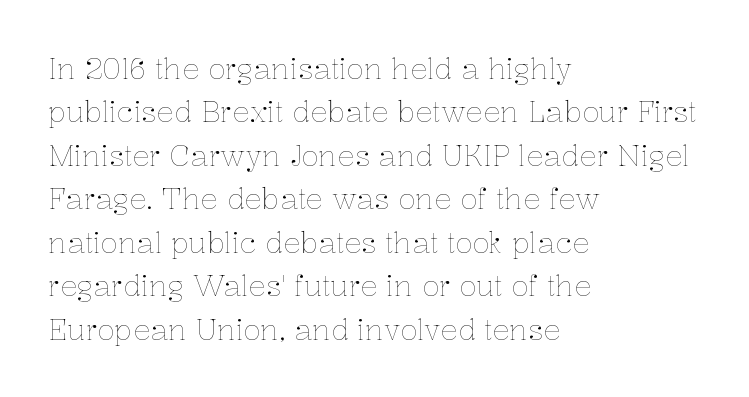
The image shows 29 px thin type, upright; set left-aligned, normal line spacing (1.5x), normal letter spacing, not underlined; low stroke contrast and a medium x-height.
